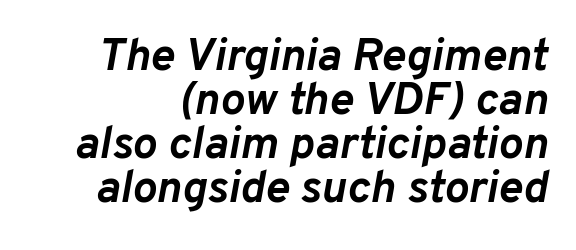
Q: Is the text bold? A: Yes.
Q: Is the text italic (slanted)? A: Yes, it leans right by about 10 degrees.
Q: Is the text underlined? A: No.
Q: Is the spacing between letters normal or unusually wide? A: Normal.
Q: Is the spacing between lines tight, normal or loose? A: Tight.
Q: Width (condensed, normal, or wide)? A: Normal.
Q: Stroke contrast? A: Low.
Q: x-height? A: Medium.
Q: Monospaced? A: No.
